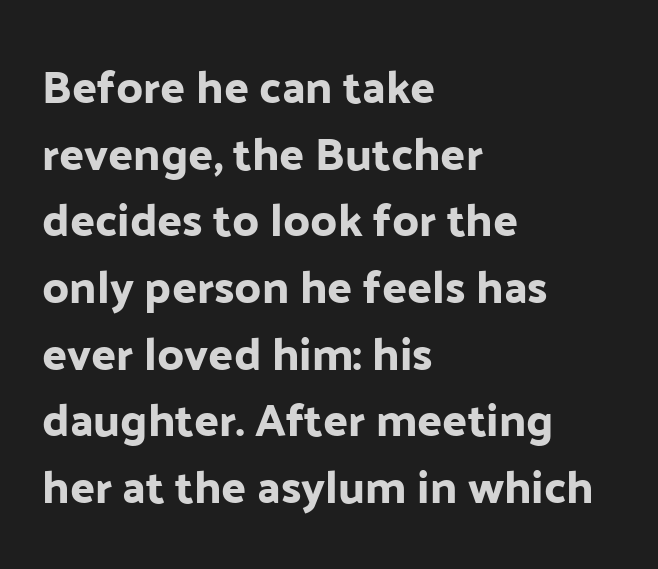
Q: Is the text italic (slanted)? A: No, it is upright.
Q: Is the typeface a serif or a sans-serif typeface? A: Sans-serif.
Q: Is the text underlined? A: No.
Q: How is the paragraph aligned? A: Left-aligned.
Q: Is the spacing between letters normal or unusually wide? A: Normal.
Q: Is the spacing between lines tight, normal or loose? A: Normal.
Q: Width (condensed, normal, or wide)? A: Normal.
Q: Stroke contrast? A: Low.
Q: x-height? A: Medium.
Q: Monospaced? A: No.
